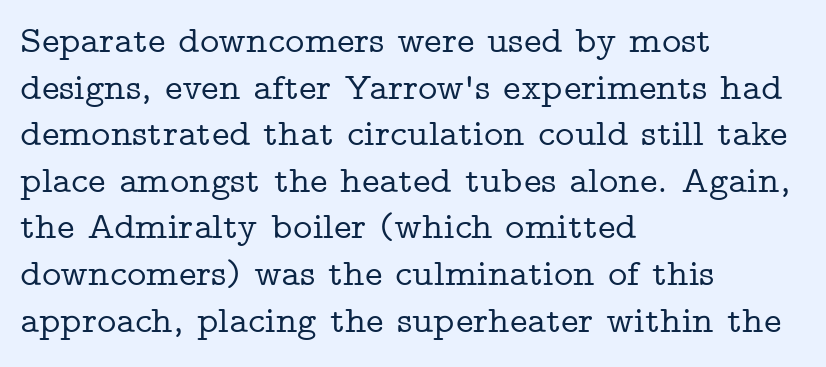
Q: Is the text italic (slanted)? A: No, it is upright.
Q: Is the typeface a serif or a sans-serif typeface? A: Serif.
Q: Is the text underlined? A: No.
Q: How is the paragraph aligned? A: Left-aligned.
Q: Is the spacing between letters normal or unusually wide? A: Normal.
Q: Is the spacing between lines tight, normal or loose? A: Normal.
Q: Width (condensed, normal, or wide)? A: Wide.
Q: Stroke contrast? A: Low.
Q: x-height? A: Medium.
Q: Monospaced? A: No.
